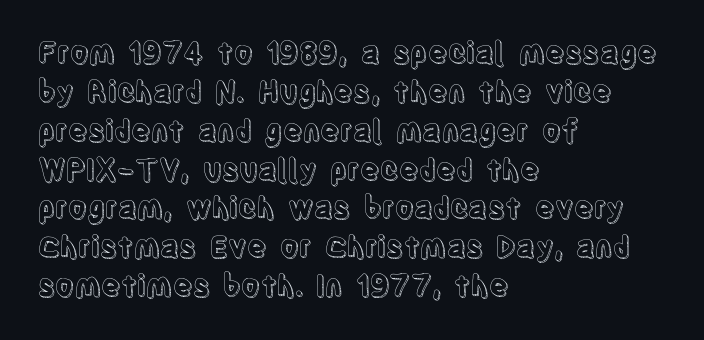
The line texture is even and compact thanks to regular tracking. Ordinary non-slanted type is in use. These lines are rendered in a variable-pitch font. Horizontally, the lines are justified to the leading edge only. The gap between lines stays unmarked. Horizontal bands of white between lines are of average thickness.
